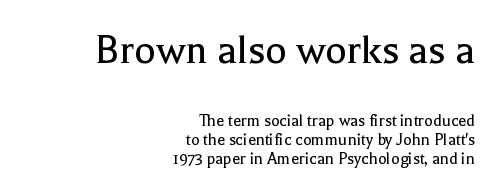
The string is rendered with underlining switched off. The more generous point size was reserved for the upper chunk. Tracking value appears to be zero — textbook default spacing. The letters advance in unequal steps, a hallmark of proportional type. Ink coverage per letter is moderate at most.
